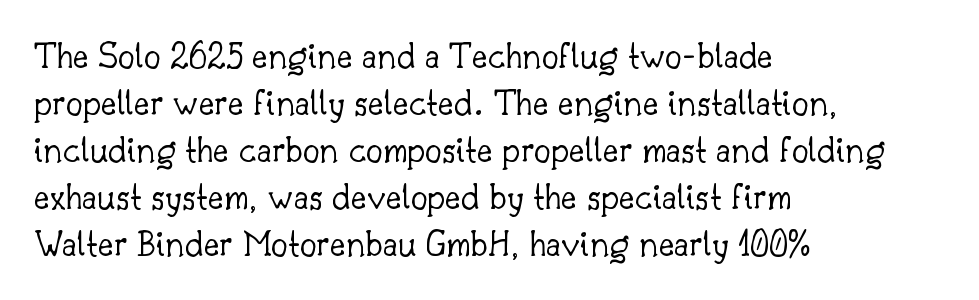
Q: Is the text bold? A: No.
Q: Is the text italic (slanted)? A: No, it is upright.
Q: Is the text underlined? A: No.
Q: How is the paragraph aligned? A: Left-aligned.
Q: Is the spacing between letters normal or unusually wide? A: Normal.
Q: Width (condensed, normal, or wide)? A: Normal.
Q: Stroke contrast? A: Low.
Q: x-height? A: Small.
Q: Monospaced? A: No.
